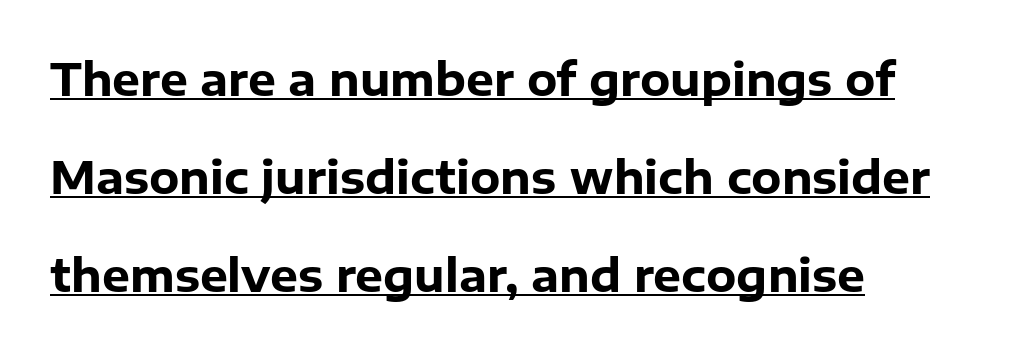
The image shows 44 px heavy sans-serif type, upright; set left-aligned, loose line spacing (2.23x), normal letter spacing, underlined; low stroke contrast and a medium x-height.
